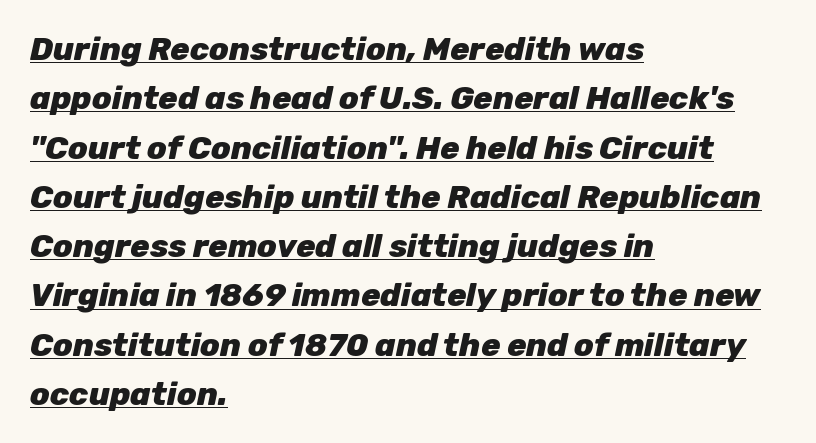
Does the weight exceed regular? Yes, all the way to bold. Horizontal alignment here is leftward, the default for most running prose. Whoever set this chose a conventional vertical rhythm. This is underlined copy, the kind a proofreader might mark for attention.
